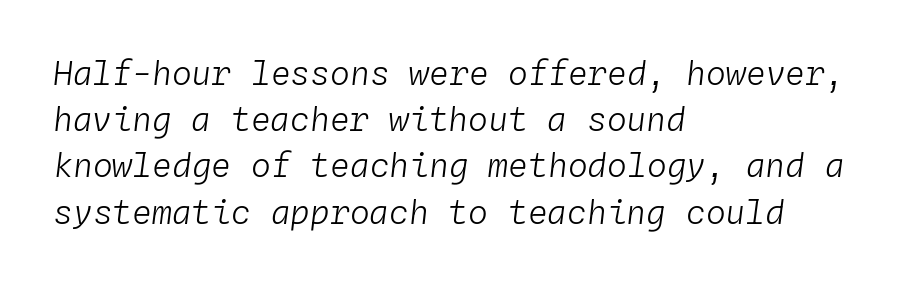
The image shows 33 px light type, italic (leaning right), monospaced; set left-aligned, normal line spacing (1.4x), normal letter spacing, not underlined; low stroke contrast and a medium x-height.
